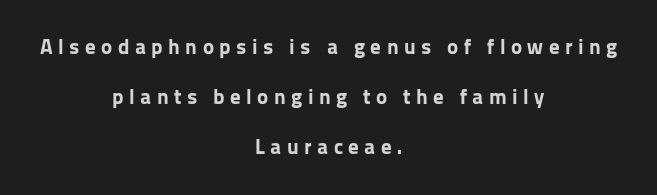
The image shows 21 px bold type, upright; set centered, loose line spacing (2.39x), unusually wide letter spacing (+0.26 em), not underlined.
